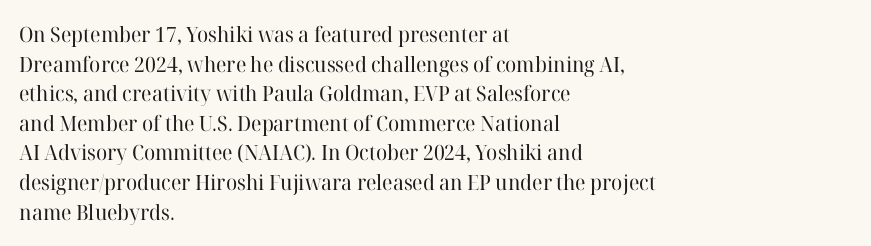
Q: Is the text bold? A: No.
Q: Is the text italic (slanted)? A: No, it is upright.
Q: Is the text underlined? A: No.
Q: How is the paragraph aligned? A: Left-aligned.
Q: Is the spacing between letters normal or unusually wide? A: Normal.
Q: Is the spacing between lines tight, normal or loose? A: Normal.
